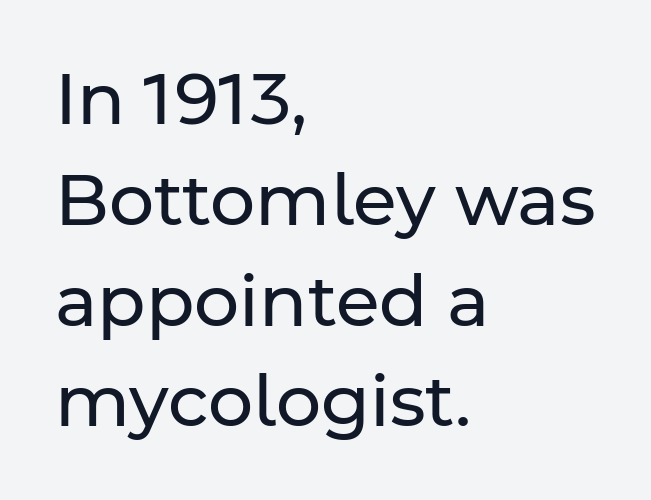
The image shows 71 px regular-weight sans-serif type, upright; set left-aligned, normal line spacing (1.42x), normal letter spacing, not underlined; low stroke contrast and a medium x-height.
